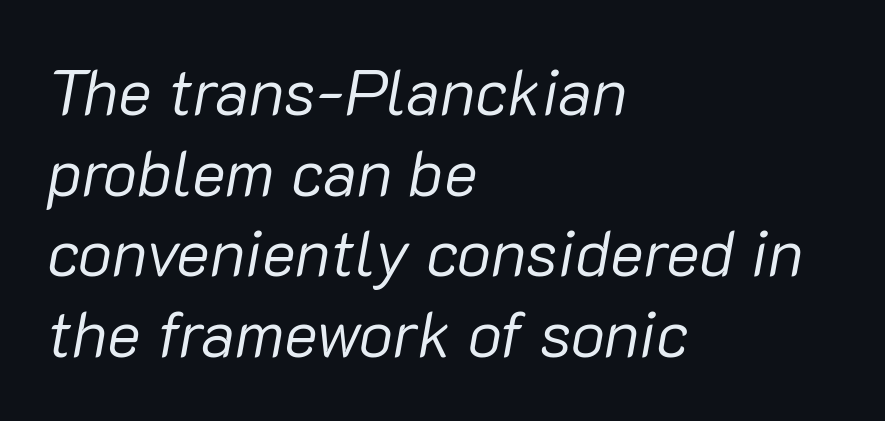
The image shows 64 px regular-weight type, italic (leaning right); set left-aligned, normal line spacing (1.26x), normal letter spacing, not underlined; low stroke contrast and a medium x-height.
